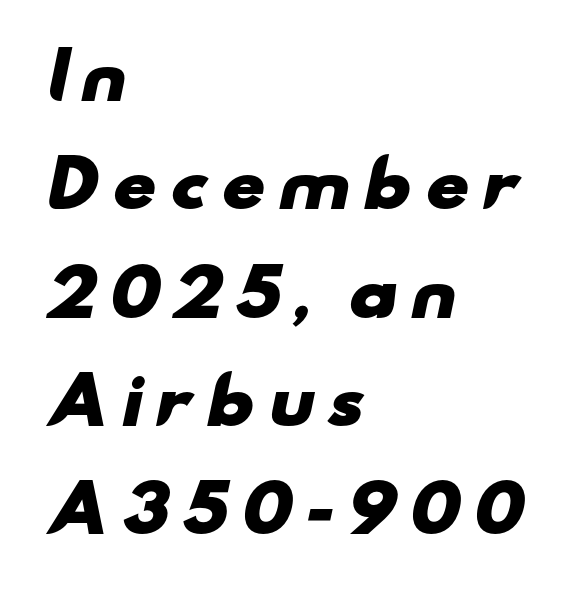
Line starts are locked; line ends wander. The font is running at its bold setting. Grotesque or geometric, the face here clearly has no serifs. Each letter keeps its own natural width here, so spacing adapts to shape. Glance below the letters and you will spot only blank space.
